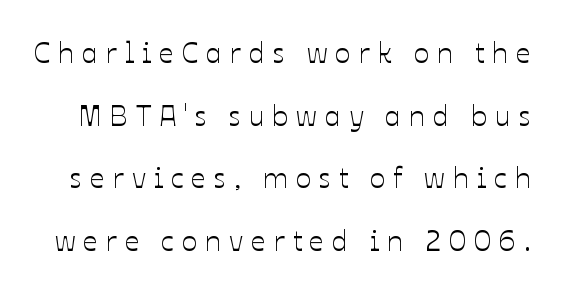
{"italic": "no", "width": "normal", "stroke_contrast": "low", "x_height": "medium", "monospaced": "no", "underline": "no", "line_spacing": "loose", "line_spacing_ratio": 2.16, "letter_spacing": "wide", "letter_spacing_em": 0.27, "glyph_px": 29}
